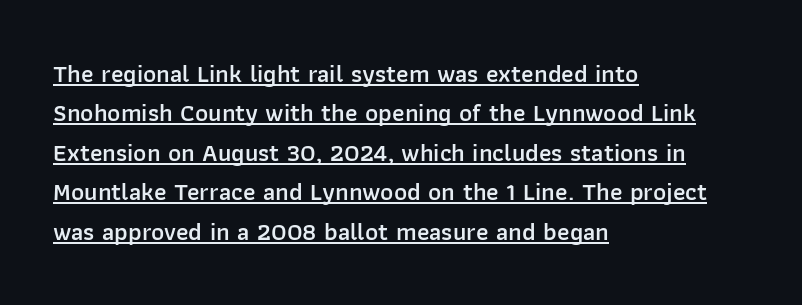
The image shows 25 px text type, upright; set left-aligned, normal line spacing (1.58x), normal letter spacing, underlined.
